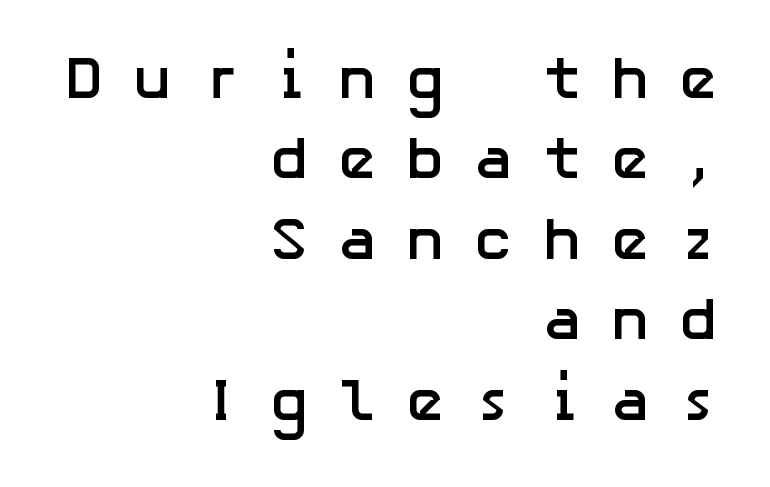
Q: Is the text bold? A: Yes.
Q: Is the text italic (slanted)? A: No, it is upright.
Q: Is the typeface a serif or a sans-serif typeface? A: Sans-serif.
Q: Is the text underlined? A: No.
Q: How is the paragraph aligned? A: Right-aligned.
Q: Is the spacing between letters normal or unusually wide? A: Unusually wide.
Q: Is the spacing between lines tight, normal or loose? A: Normal.
Q: Width (condensed, normal, or wide)? A: Normal.
Q: Stroke contrast? A: Low.
Q: x-height? A: Medium.
